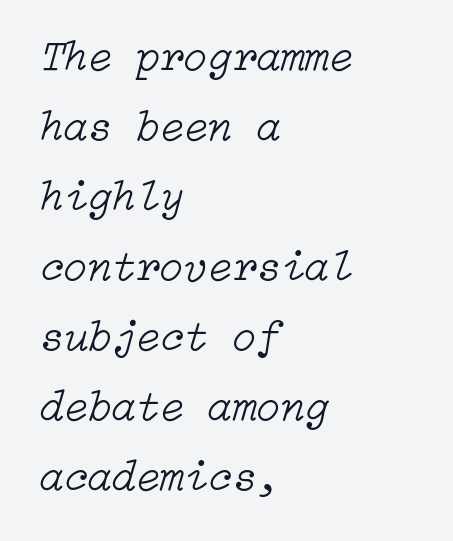
Q: Is the text bold? A: No.
Q: Is the text italic (slanted)? A: Yes, it leans right by about 15 degrees.
Q: Is the text underlined? A: No.
Q: How is the paragraph aligned? A: Left-aligned.
Q: Is the spacing between letters normal or unusually wide? A: Normal.
Q: Is the spacing between lines tight, normal or loose? A: Normal.
Q: Width (condensed, normal, or wide)? A: Normal.
Q: Stroke contrast? A: Low.
Q: x-height? A: Medium.
